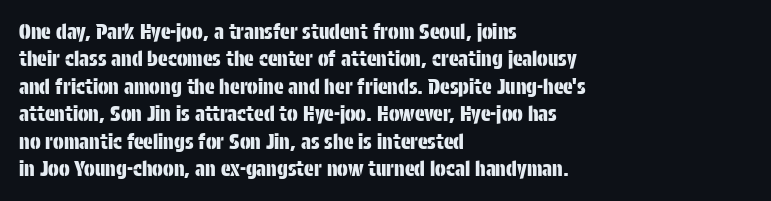
Q: Is the text italic (slanted)? A: No, it is upright.
Q: Is the text underlined? A: No.
Q: How is the paragraph aligned? A: Left-aligned.
Q: Is the spacing between letters normal or unusually wide? A: Normal.
Q: Is the spacing between lines tight, normal or loose? A: Normal.
